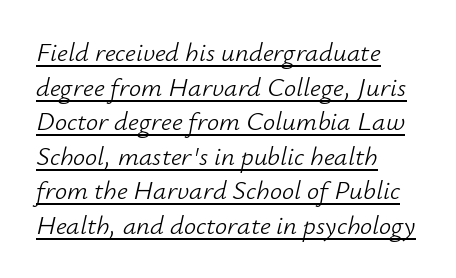
The image shows 27 px text type, italic (leaning right); set left-aligned, normal line spacing (1.28x), normal letter spacing, underlined.
